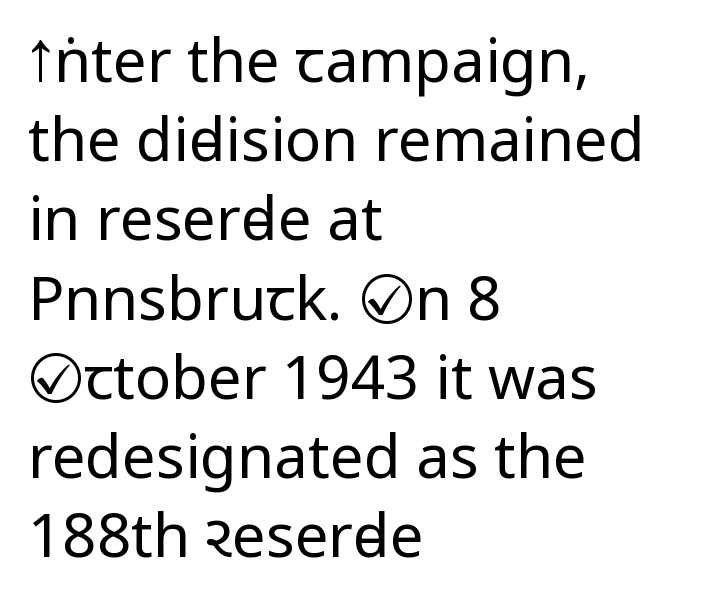
Q: Is the text bold? A: No.
Q: Is the text italic (slanted)? A: No, it is upright.
Q: Is the typeface a serif or a sans-serif typeface? A: Sans-serif.
Q: Is the text underlined? A: No.
Q: How is the paragraph aligned? A: Left-aligned.
Q: Is the spacing between letters normal or unusually wide? A: Normal.
Q: Is the spacing between lines tight, normal or loose? A: Normal.
Q: Width (condensed, normal, or wide)? A: Condensed.
Q: Stroke contrast? A: Low.
Q: x-height? A: Large.
Q: Monospaced? A: No.
